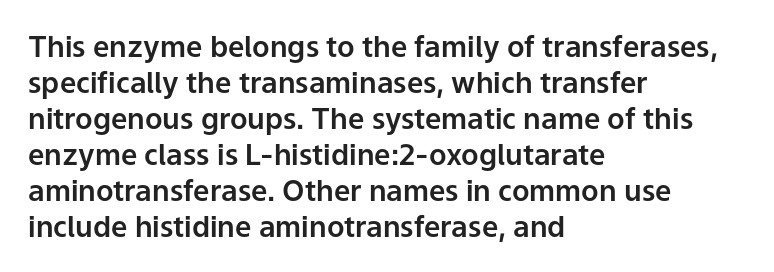
Q: Is the text italic (slanted)? A: No, it is upright.
Q: Is the typeface a serif or a sans-serif typeface? A: Sans-serif.
Q: Is the text underlined? A: No.
Q: How is the paragraph aligned? A: Left-aligned.
Q: Is the spacing between letters normal or unusually wide? A: Normal.
Q: Width (condensed, normal, or wide)? A: Normal.
Q: Stroke contrast? A: Low.
Q: x-height? A: Medium.
Q: Monospaced? A: No.
